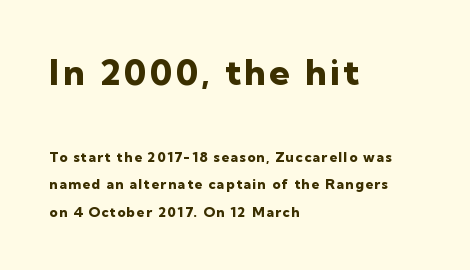
Q: Is the text bold? A: Yes.
Q: Is the text italic (slanted)? A: No, it is upright.
Q: Is the typeface a serif or a sans-serif typeface? A: Sans-serif.
Q: Is the text underlined? A: No.
Q: How is the paragraph aligned? A: Left-aligned.
Q: Is the spacing between lines tight, normal or loose? A: Loose.
Q: Which block of text is set in a larger size, the first (top) or the second (bottom)? A: The first (top) one.
Q: Width (condensed, normal, or wide)? A: Normal.
Q: Stroke contrast? A: Low.
Q: x-height? A: Medium.
Q: Monospaced? A: No.
